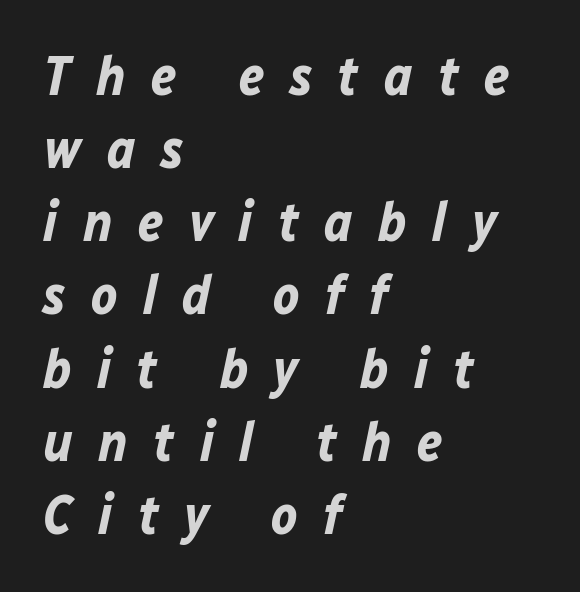
The image shows 55 px bold type, italic (leaning right); set left-aligned, normal line spacing (1.33x), unusually wide letter spacing (+0.46 em), not underlined; low stroke contrast and a medium x-height.
